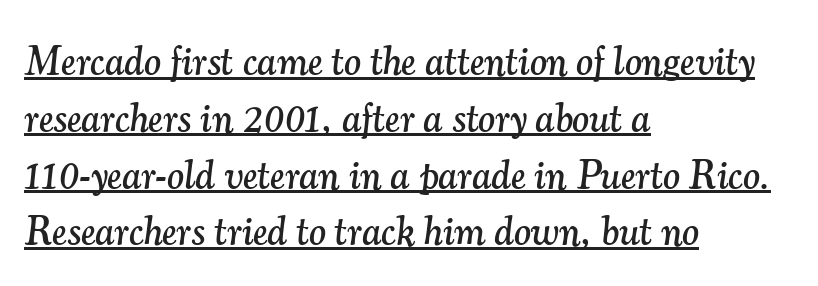
The image shows 40 px serif type, italic (leaning right); set left-aligned, normal line spacing (1.42x), normal letter spacing, underlined; medium stroke contrast and a small x-height.
